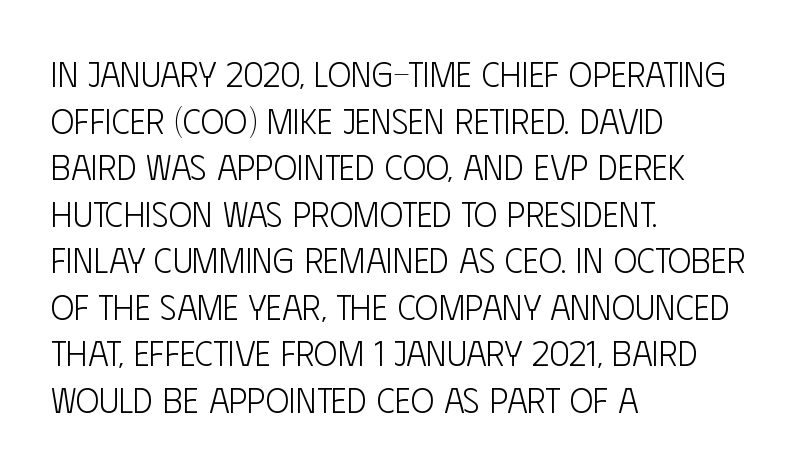
Every row of glyphs begins at an identical x-position on the left. The weight would be labelled regular, book, light, or lighter still. Any mark beneath the type? The region is blank. Letterform terminals end flat and unadorned throughout the passage. Does the leading feel generous? No, just average. The passage shown has conventional tracking throughout.
